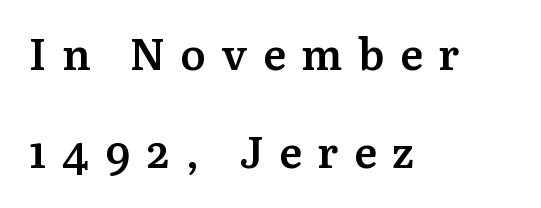
The image shows 43 px semibold serif type, upright; set left-aligned, loose line spacing (2.27x), unusually wide letter spacing (+0.36 em), not underlined; medium stroke contrast and a medium x-height.
